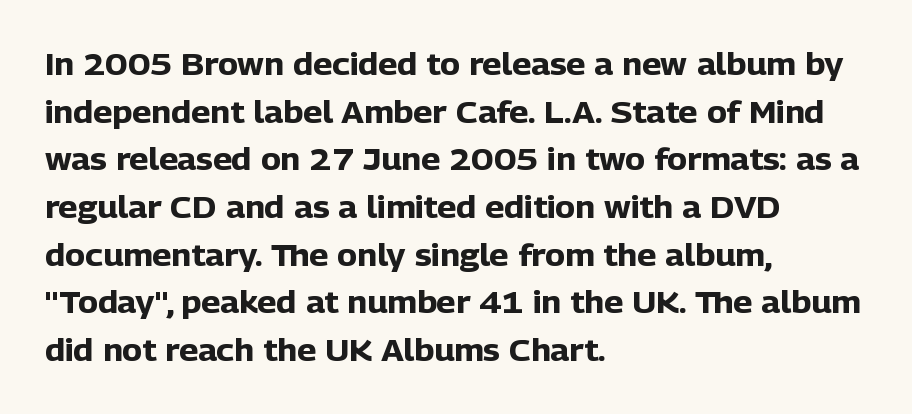
The image shows 30 px heavy sans-serif type, upright; set left-aligned, normal line spacing (1.59x), normal letter spacing, not underlined; low stroke contrast and a medium x-height.
